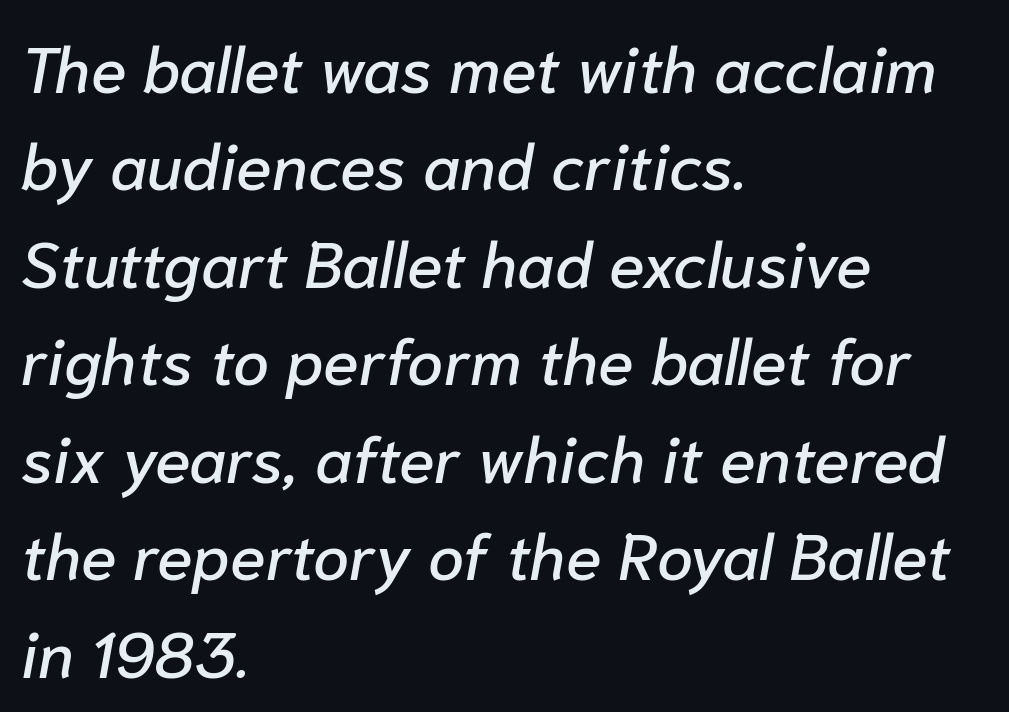
{"italic": "yes", "lean": "right", "slant_degrees": 10, "width": "normal", "stroke_contrast": "low", "x_height": "medium", "monospaced": "no", "underline": "no", "align": "left", "line_spacing": "normal", "line_spacing_ratio": 1.5, "letter_spacing": "normal", "letter_spacing_em": 0.0, "glyph_px": 65}
